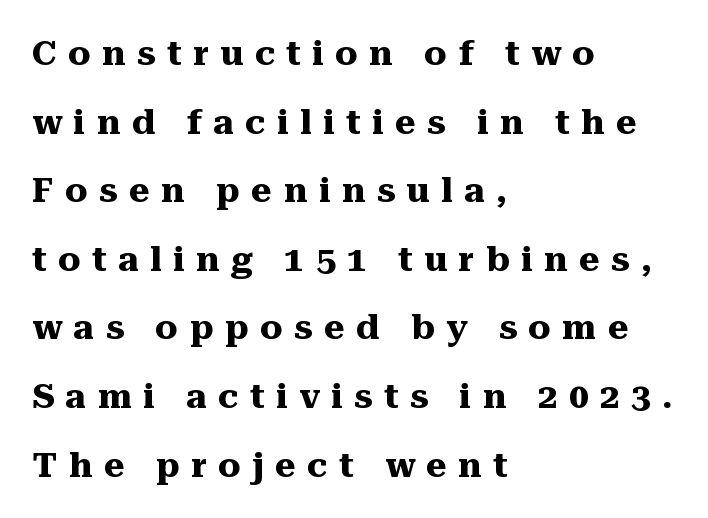
The image shows 35 px heavy serif type, upright; set left-aligned, loose line spacing (1.96x), unusually wide letter spacing (+0.33 em), not underlined; medium stroke contrast and a medium x-height.
